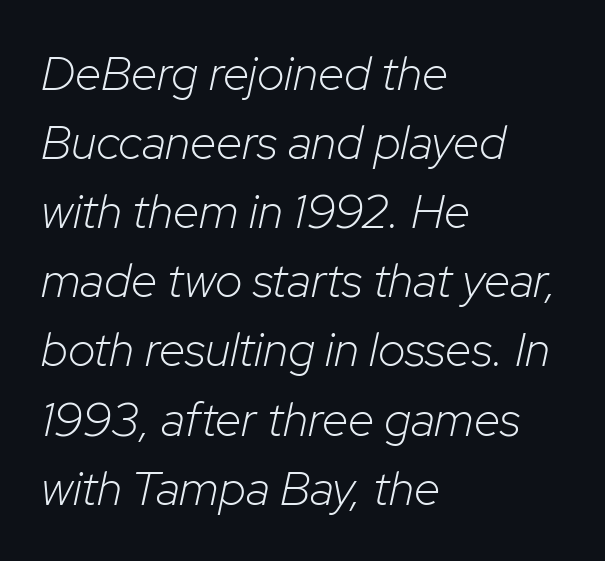
The specimen omits any rule beneath the text block's lines. The letters are slanted; this is an italic face. These lines are set flush left with a ragged right edge. Rows of type keep a routine distance in the vertical direction. Ink coverage per letter is moderate at most. The passage shown is typed in a proportional face where columns would drift.
